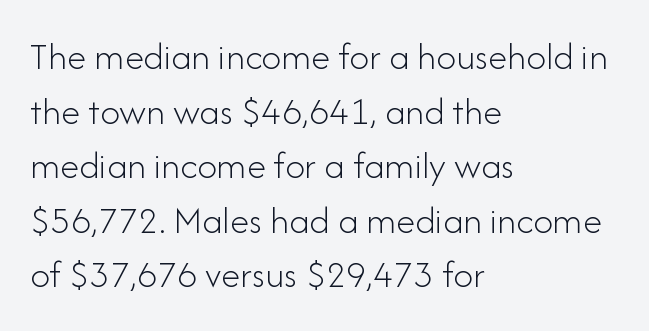
Notice how the passage keeps a crisp vertical edge on the left only. Proportional: the letters do not fall into vertical columns. The block of text has a typical density, with ordinary space between rows. The letterforms sit shoulder to shoulder at normal distance. This rendering features lettering with no underline. Compared with a typical body face, this is equally light or lighter still.
